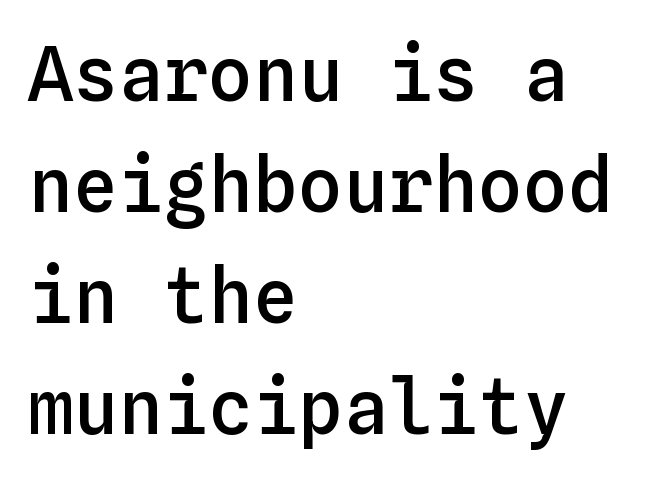
Q: Is the text bold? A: Semi-bold.
Q: Is the text italic (slanted)? A: No, it is upright.
Q: Is the text underlined? A: No.
Q: How is the paragraph aligned? A: Left-aligned.
Q: Is the spacing between letters normal or unusually wide? A: Normal.
Q: Is the spacing between lines tight, normal or loose? A: Normal.
Q: Width (condensed, normal, or wide)? A: Normal.
Q: Stroke contrast? A: Low.
Q: x-height? A: Medium.
Q: Monospaced? A: Yes.
